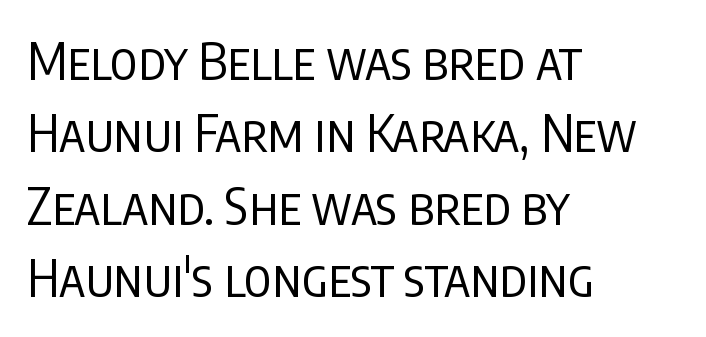
Glyph-to-glyph distance matches everyday printed text. Is there much room between lines? A standard amount, neither cramped nor airy. Do the letters lean? They stand straight. Which margin do the lines hug? The left one — the right edge is uneven.
